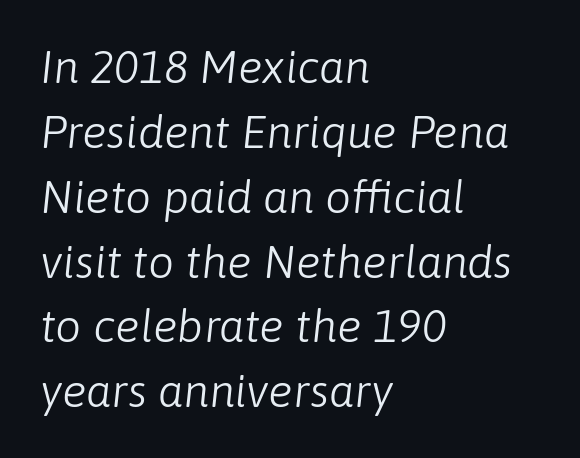
Q: Is the text bold? A: No.
Q: Is the text italic (slanted)? A: Yes, it leans right by about 6 degrees.
Q: Is the text underlined? A: No.
Q: How is the paragraph aligned? A: Left-aligned.
Q: Is the spacing between letters normal or unusually wide? A: Normal.
Q: Is the spacing between lines tight, normal or loose? A: Normal.
Q: Width (condensed, normal, or wide)? A: Normal.
Q: Stroke contrast? A: Low.
Q: x-height? A: Medium.
Q: Monospaced? A: No.
